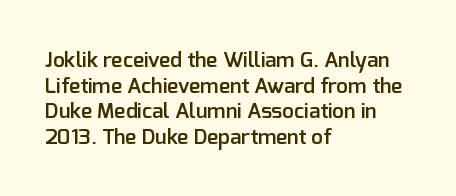
{"italic": "no", "bold": "semi", "underline": "no", "align": "left", "line_spacing_ratio": 1.22, "letter_spacing": "normal", "letter_spacing_em": 0.0, "glyph_px": 21}
